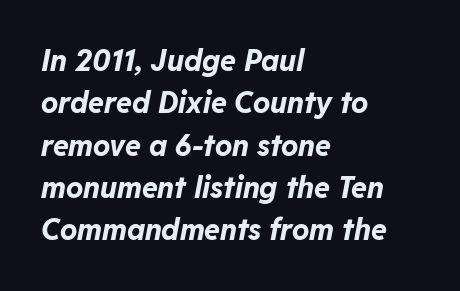
Is the block centered? No — it sits flush against the left margin. A normal amount of white space separates one row of letters from the next. Between one letter and the next there's only the usual sliver of space. The axis of the letterforms is tilted away from vertical. Nobody drew a line under any word here. Is this a fixed-width face? No — the glyphs have proportional, varying widths.
